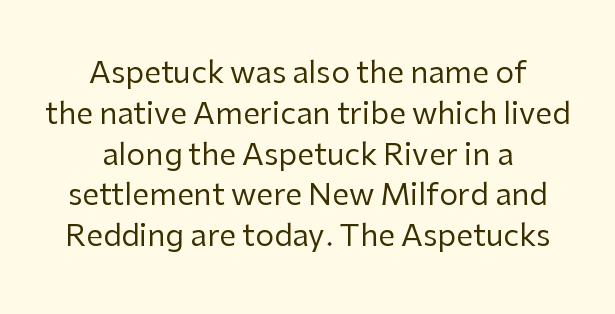
{"serif": "no", "italic": "no", "bold": "no", "weight": "regular", "width": "normal", "stroke_contrast": "low", "x_height": "medium", "monospaced": "no", "underline": "no", "align": "center", "line_spacing": "normal", "line_spacing_ratio": 1.36, "letter_spacing": "normal", "letter_spacing_em": 0.0, "glyph_px": 30}
